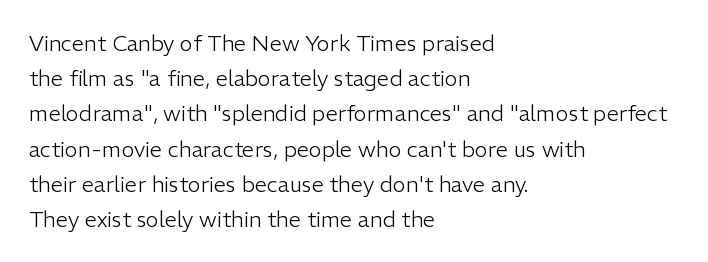
Q: Is the text bold? A: No.
Q: Is the text italic (slanted)? A: No, it is upright.
Q: Is the text underlined? A: No.
Q: How is the paragraph aligned? A: Left-aligned.
Q: Is the spacing between letters normal or unusually wide? A: Normal.
Q: Is the spacing between lines tight, normal or loose? A: Normal.
